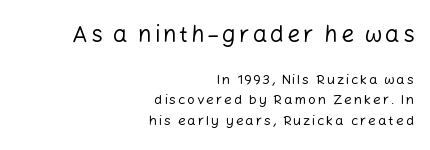
The image shows 23 px text type, upright; set right-aligned, normal line spacing (1.46x), not underlined; the first (top) block is 1.64x larger.
